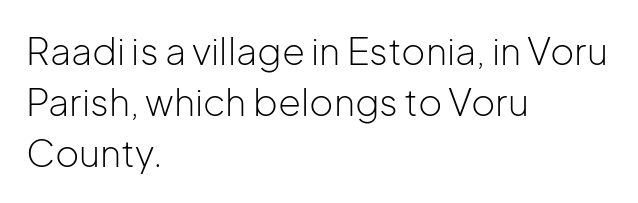
{"serif": "no", "italic": "no", "bold": "no", "weight": "light", "width": "normal", "stroke_contrast": "low", "x_height": "medium", "monospaced": "no", "underline": "no", "align": "left", "line_spacing": "normal", "line_spacing_ratio": 1.38, "letter_spacing": "normal", "letter_spacing_em": 0.0, "glyph_px": 37}
